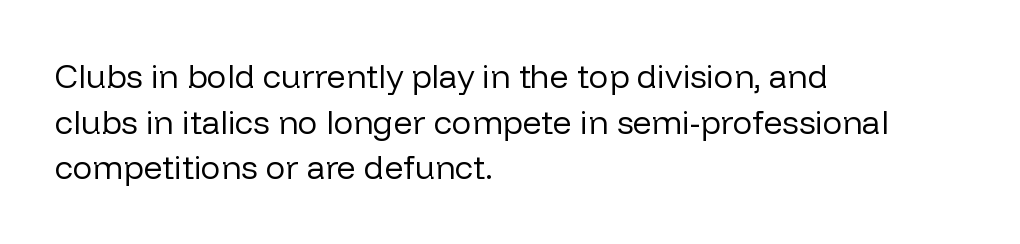
Q: Is the text bold? A: No.
Q: Is the text italic (slanted)? A: No, it is upright.
Q: Is the typeface a serif or a sans-serif typeface? A: Sans-serif.
Q: Is the text underlined? A: No.
Q: How is the paragraph aligned? A: Left-aligned.
Q: Is the spacing between letters normal or unusually wide? A: Normal.
Q: Is the spacing between lines tight, normal or loose? A: Normal.
Q: Width (condensed, normal, or wide)? A: Normal.
Q: Stroke contrast? A: Low.
Q: x-height? A: Medium.
Q: Monospaced? A: No.
